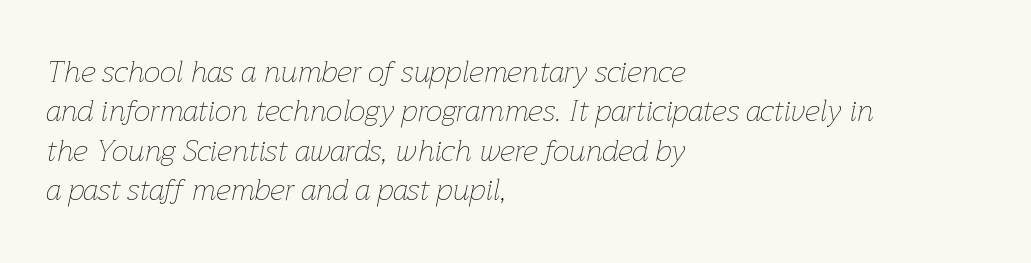
Think standard paragraph weight, or any step lighter than that. The rendering uses natural spacing where letterforms have individual widths. The passage shown has conventional tracking throughout. A bare baseline throughout the passage. Interline gaps are of average width in this sample.
